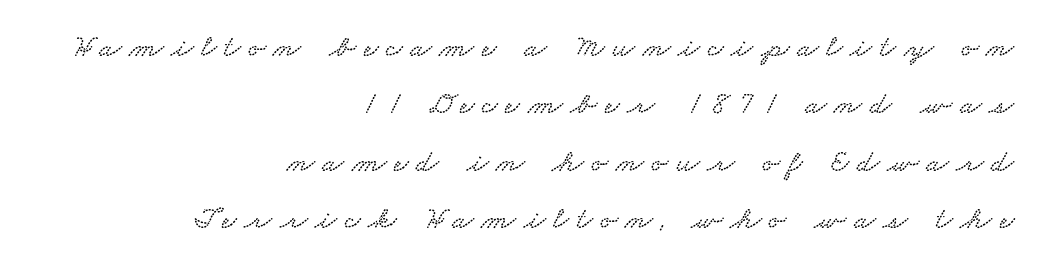
{"serif": "yes", "width": "wide", "stroke_contrast": "low", "x_height": "small", "monospaced": "no", "underline": "no", "align": "right", "line_spacing_ratio": 1.79, "letter_spacing": "wide", "letter_spacing_em": 0.24, "glyph_px": 32}
